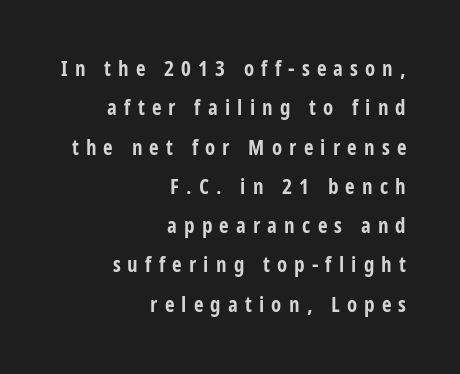
{"italic": "no", "bold": "yes", "underline": "no", "align": "right", "line_spacing_ratio": 1.87, "letter_spacing": "wide", "letter_spacing_em": 0.34, "glyph_px": 21}
